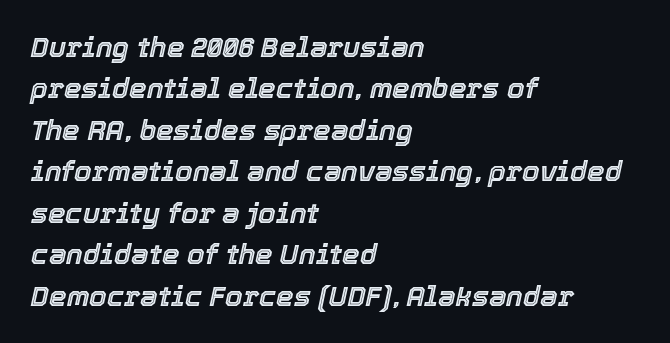
The image shows 28 px text type, italic (leaning right); set left-aligned, normal line spacing (1.48x), normal letter spacing, not underlined; a medium x-height.
